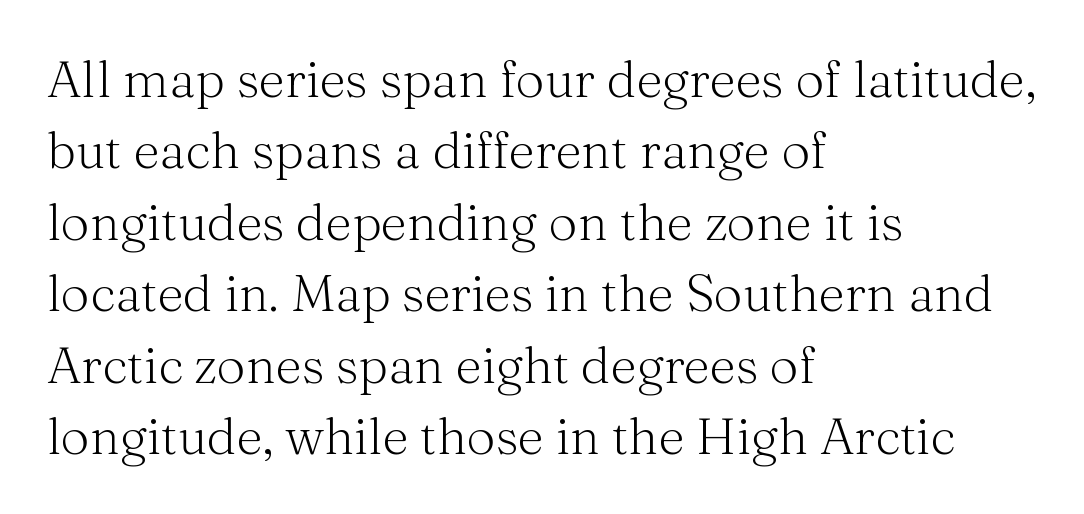
Proportional: the letters do not fall into vertical columns. What kind of face is this? One with serifs. Layout note: lines flush left. Counters stay open thanks to moderate or lighter strokes.
